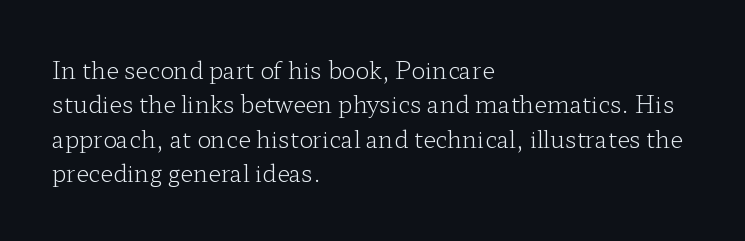
Q: Is the text bold? A: No.
Q: Is the text italic (slanted)? A: No, it is upright.
Q: Is the text underlined? A: No.
Q: How is the paragraph aligned? A: Left-aligned.
Q: Is the spacing between letters normal or unusually wide? A: Normal.
Q: Is the spacing between lines tight, normal or loose? A: Normal.
